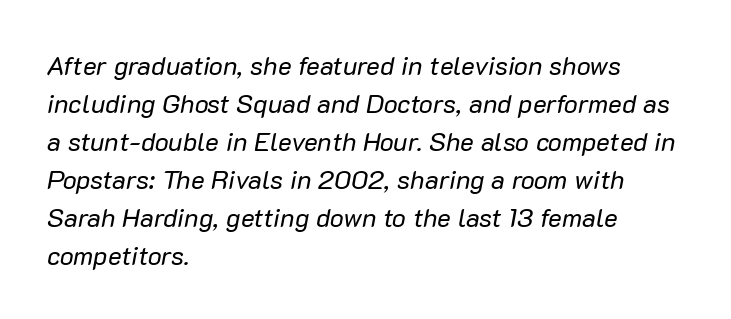
The image shows 26 px text type, italic (leaning right); set left-aligned, normal line spacing (1.46x), normal letter spacing, not underlined.
